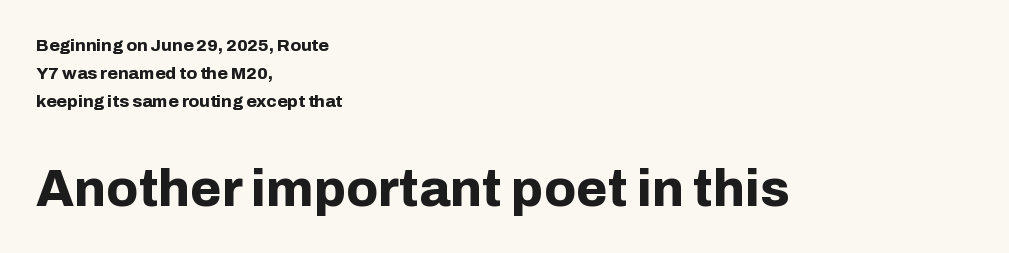
The image shows 51 px bold sans-serif type, upright; set left-aligned, normal line spacing (1.65x), normal letter spacing, not underlined; the second (bottom) block is 3.0x larger; low stroke contrast and a medium x-height.
